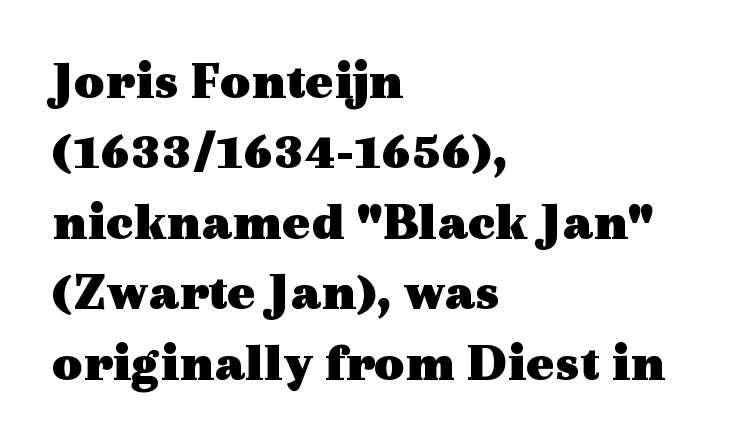
The image shows 53 px heavy, wide serif type, upright; set left-aligned, normal line spacing (1.33x), normal letter spacing, not underlined; a medium x-height.
